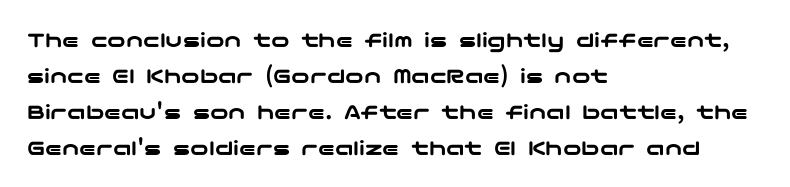
{"italic": "no", "underline": "no", "align": "left", "line_spacing": "normal", "line_spacing_ratio": 1.57, "letter_spacing": "normal", "letter_spacing_em": 0.0, "glyph_px": 23}
